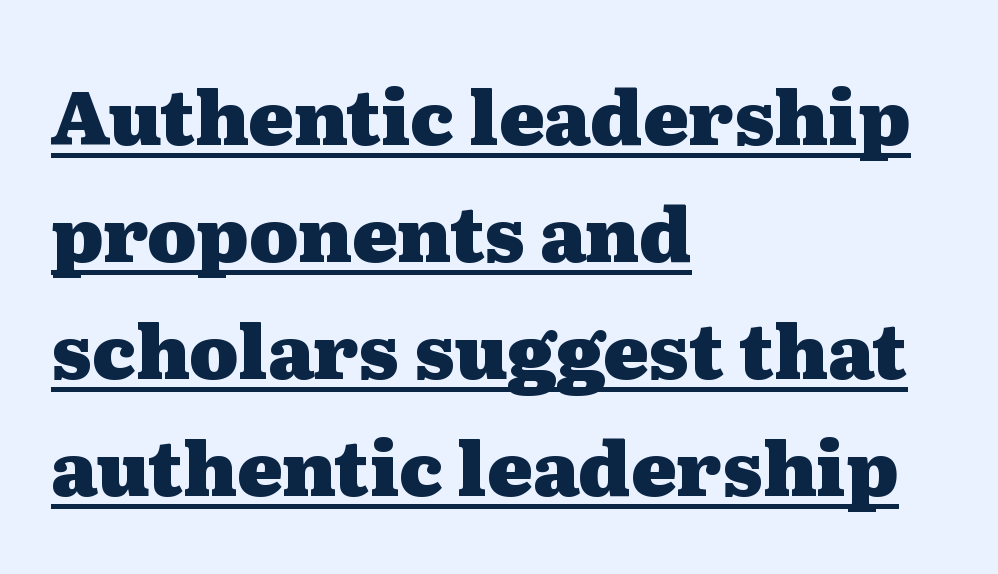
Q: Is the text bold? A: Yes.
Q: Is the text italic (slanted)? A: No, it is upright.
Q: Is the typeface a serif or a sans-serif typeface? A: Serif.
Q: Is the text underlined? A: Yes.
Q: How is the paragraph aligned? A: Left-aligned.
Q: Is the spacing between letters normal or unusually wide? A: Normal.
Q: Is the spacing between lines tight, normal or loose? A: Normal.
Q: Width (condensed, normal, or wide)? A: Wide.
Q: Stroke contrast? A: Medium.
Q: x-height? A: Medium.
Q: Monospaced? A: No.
